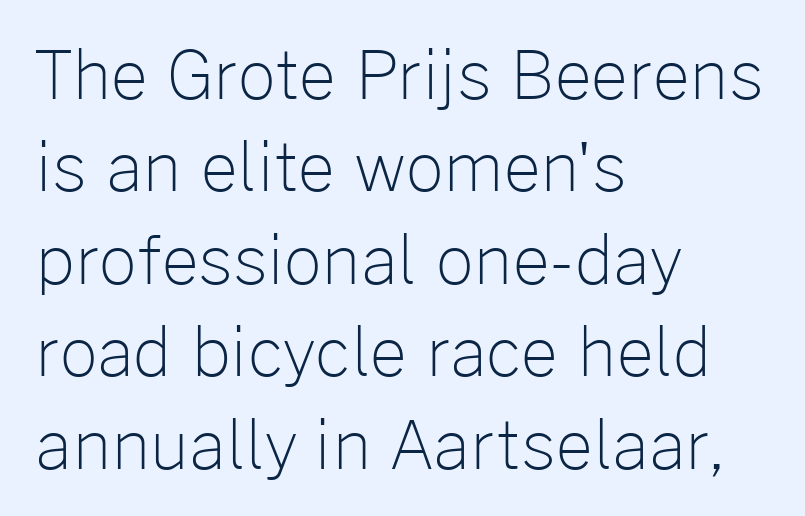
The image shows 66 px light sans-serif type, upright; set left-aligned, normal line spacing (1.4x), normal letter spacing, not underlined; low stroke contrast and a medium x-height.
